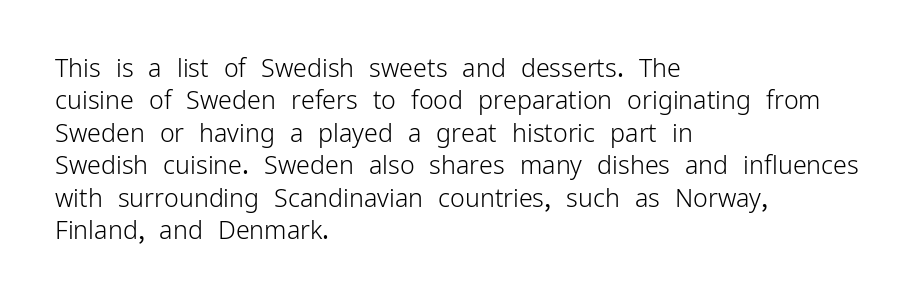
The words here are not underlined. Whoever set this chose a conventional vertical rhythm. Honestly, the letter spacing is just normal — you wouldn't notice it. Tall strokes in this sample are plumb rather than angled. Compared with a centered layout, this one pins lines to the left instead. The weight tops out at a normal text grade.
